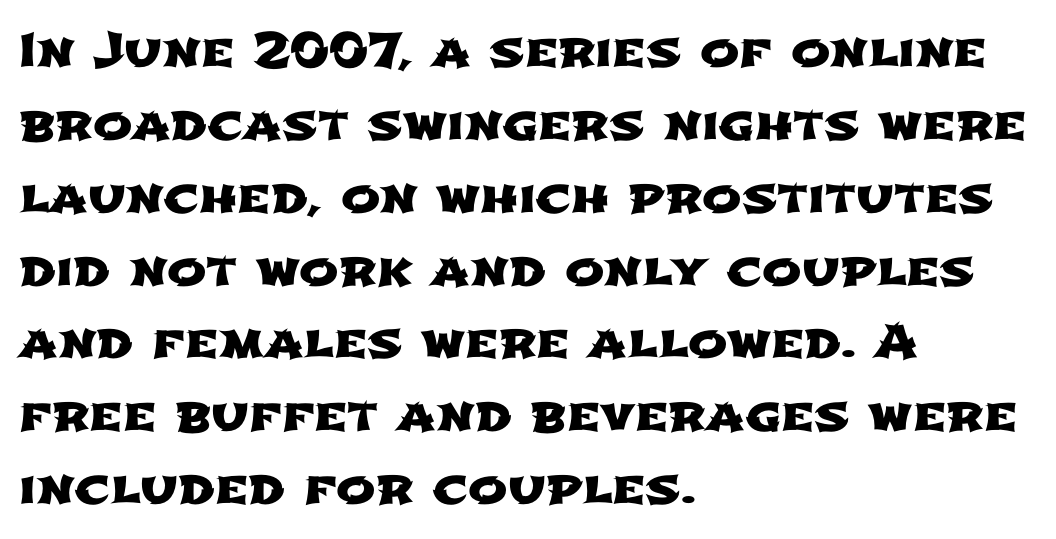
{"serif": "no", "width": "wide", "stroke_contrast": "low", "x_height": "medium", "monospaced": "no", "underline": "no", "align": "left", "line_spacing": "normal", "line_spacing_ratio": 1.55, "letter_spacing": "normal", "letter_spacing_em": 0.0, "glyph_px": 47}
